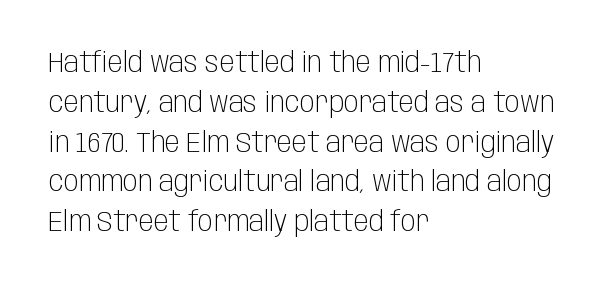
Q: Is the text bold? A: No.
Q: Is the text italic (slanted)? A: No, it is upright.
Q: Is the typeface a serif or a sans-serif typeface? A: Sans-serif.
Q: Is the text underlined? A: No.
Q: How is the paragraph aligned? A: Left-aligned.
Q: Is the spacing between letters normal or unusually wide? A: Normal.
Q: Is the spacing between lines tight, normal or loose? A: Normal.
Q: Width (condensed, normal, or wide)? A: Condensed.
Q: Stroke contrast? A: Low.
Q: x-height? A: Large.
Q: Monospaced? A: No.
